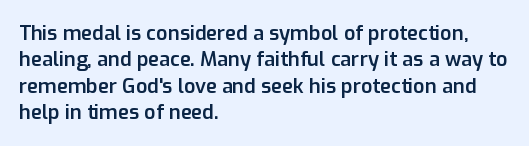
Beneath every word, the page is bare. Upright lettering throughout. Teacher's note: observe the even left margin — that is flush-left alignment. Caption: standard tracking, unaltered. A fair bit of extra ink — the face is semibold, not bold.
